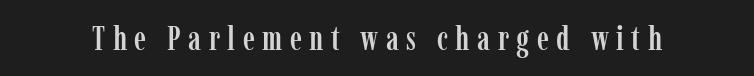
The words here are not underlined. Compared with typical body copy, the letter spacing here is much looser. Ordinary non-slanted type is in use. This sample has the flowing, uneven cadence of proportional lettering.
